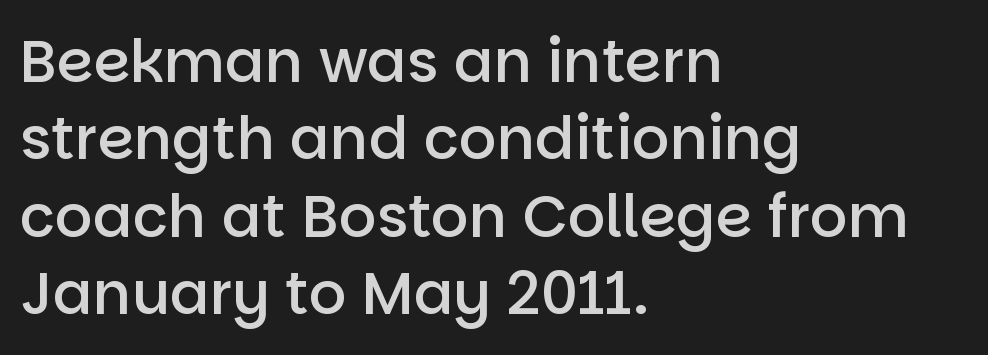
Vertically, the passage feels balanced, rows spaced as you'd expect. Is this a fixed-width face? No — the glyphs have proportional, varying widths. Compared with an ordinary text face, these strokes are moderately heavier — a semibold. The designer went with a sans here, leaving each stem footless. Every stem runs plumb, perpendicular to the baseline. The paragraph shown leans on its left margin.
